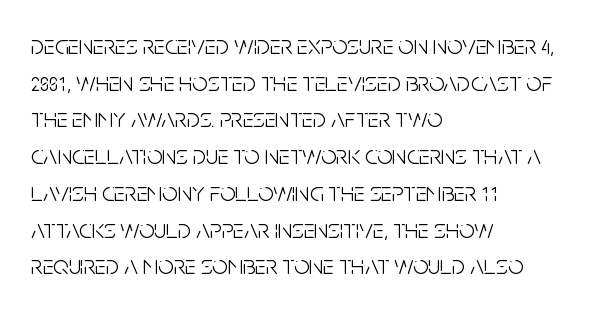
{"italic": "no", "bold": "no", "underline": "no", "align": "left", "line_spacing": "normal", "line_spacing_ratio": 1.36, "letter_spacing": "normal", "letter_spacing_em": 0.0, "glyph_px": 27}
